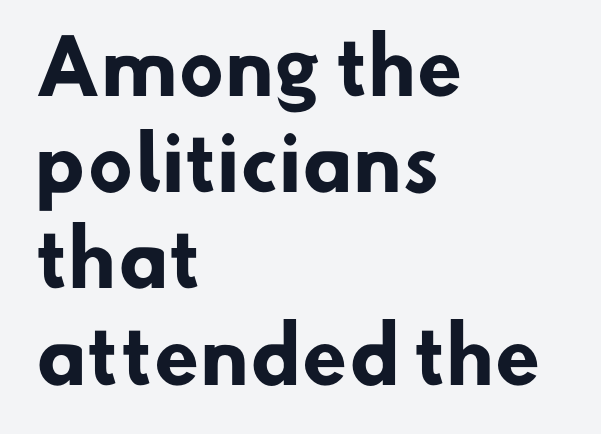
The type family on display is of the sans-serif kind. One glance says typical: line gaps are just what's usual. Line starts are locked; line ends wander. The space beneath each line is pristine and unruled. Summary of weight: heavy, a full bold.
